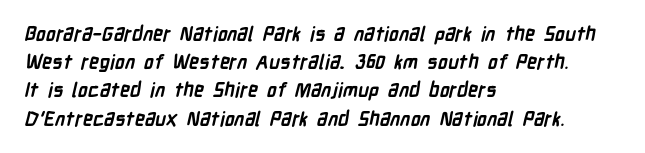
Q: Is the text bold? A: Yes.
Q: Is the text underlined? A: No.
Q: How is the paragraph aligned? A: Left-aligned.
Q: Is the spacing between letters normal or unusually wide? A: Normal.
Q: Is the spacing between lines tight, normal or loose? A: Normal.
